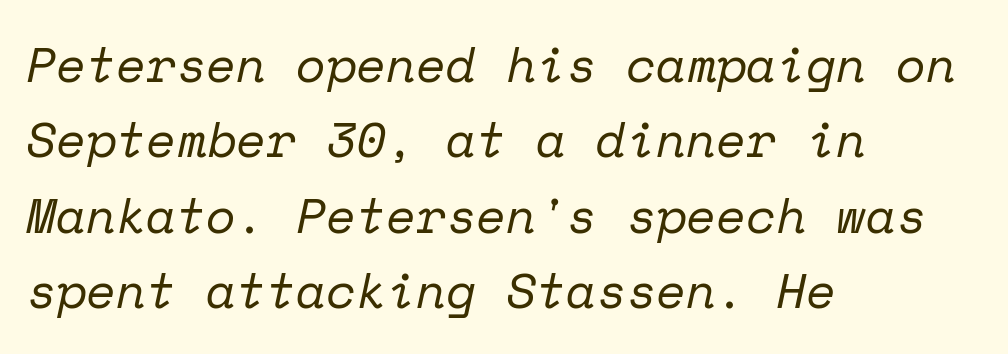
Has an underline been added? It has not. This sample uses plain, unmodified letter spacing. Vertically, the passage feels balanced, rows spaced as you'd expect. The characters are drawn with everyday or finer stroke widths. Style check: oblique. A typesetter would label this face a serif.
